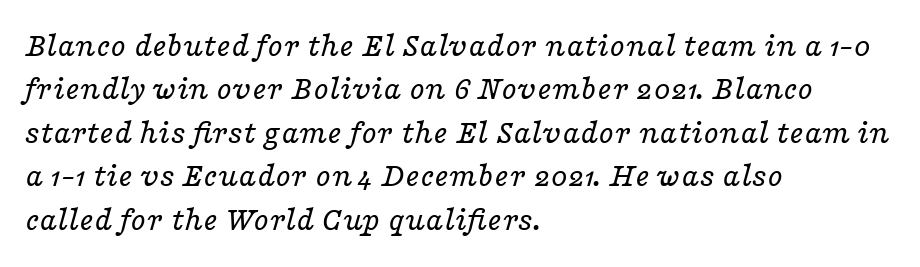
Q: Is the text bold? A: No.
Q: Is the text italic (slanted)? A: Yes, it leans right by about 16 degrees.
Q: Is the typeface a serif or a sans-serif typeface? A: Serif.
Q: Is the text underlined? A: No.
Q: How is the paragraph aligned? A: Left-aligned.
Q: Is the spacing between letters normal or unusually wide? A: Normal.
Q: Width (condensed, normal, or wide)? A: Wide.
Q: Stroke contrast? A: Low.
Q: x-height? A: Medium.
Q: Monospaced? A: No.
